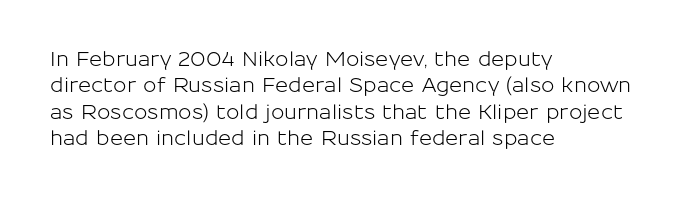
The image shows 20 px text type, upright; set left-aligned, normal line spacing (1.32x), normal letter spacing, not underlined.
